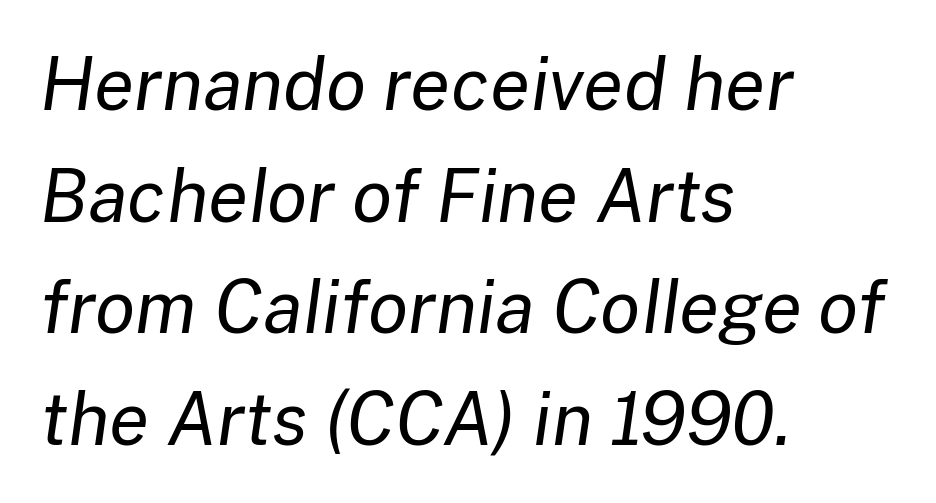
{"italic": "yes", "lean": "right", "slant_degrees": 8, "bold": "no", "weight": "regular", "width": "normal", "stroke_contrast": "low", "x_height": "medium", "monospaced": "no", "underline": "no", "align": "left", "line_spacing": "normal", "line_spacing_ratio": 1.53, "letter_spacing": "normal", "letter_spacing_em": 0.0, "glyph_px": 73}
